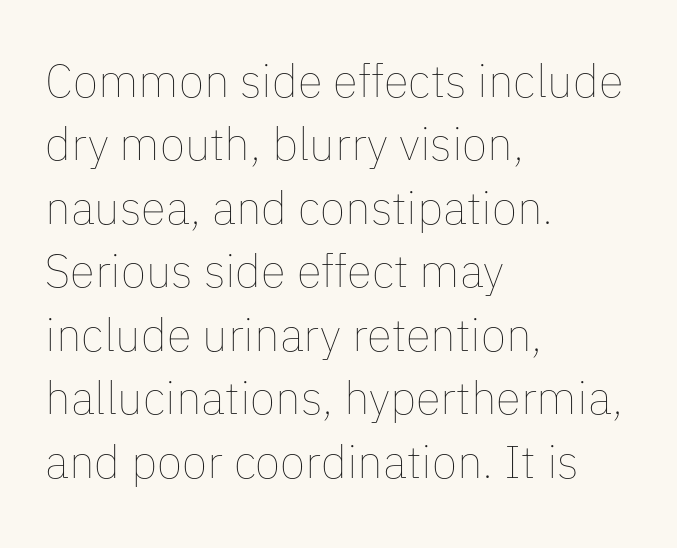
The image shows 46 px thin type, upright; set left-aligned, normal line spacing (1.38x), normal letter spacing, not underlined; low stroke contrast and a medium x-height.
